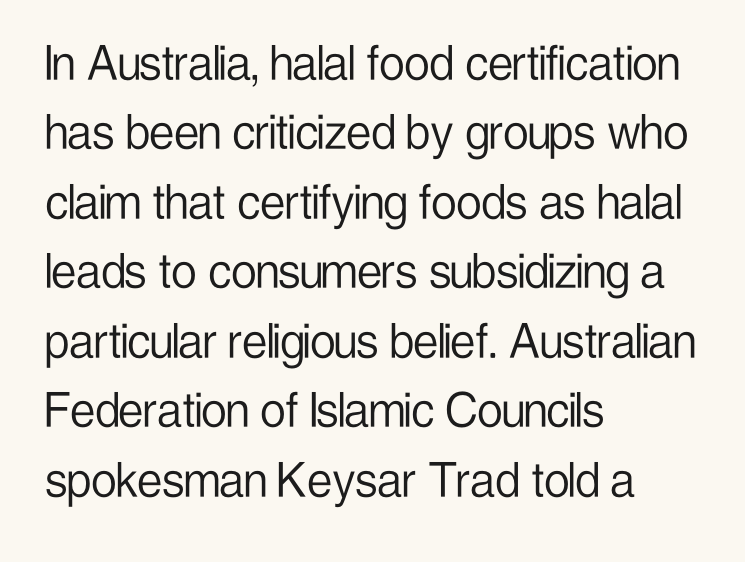
Q: Is the text bold? A: No.
Q: Is the text italic (slanted)? A: No, it is upright.
Q: Is the typeface a serif or a sans-serif typeface? A: Sans-serif.
Q: Is the text underlined? A: No.
Q: How is the paragraph aligned? A: Left-aligned.
Q: Is the spacing between letters normal or unusually wide? A: Normal.
Q: Width (condensed, normal, or wide)? A: Condensed.
Q: Stroke contrast? A: Low.
Q: x-height? A: Medium.
Q: Monospaced? A: No.
